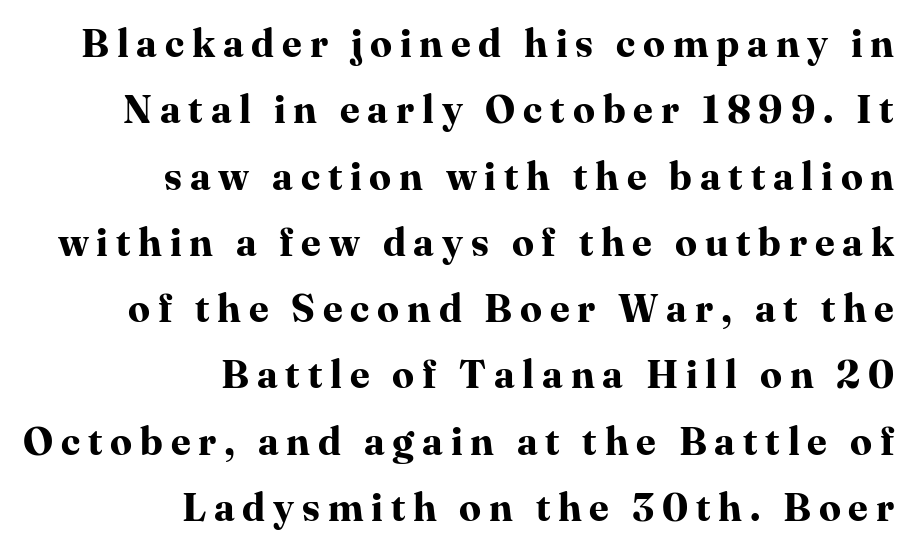
Q: Is the text bold? A: Yes.
Q: Is the text italic (slanted)? A: No, it is upright.
Q: Is the typeface a serif or a sans-serif typeface? A: Serif.
Q: Is the text underlined? A: No.
Q: How is the paragraph aligned? A: Right-aligned.
Q: Is the spacing between letters normal or unusually wide? A: Unusually wide.
Q: Is the spacing between lines tight, normal or loose? A: Normal.
Q: Width (condensed, normal, or wide)? A: Normal.
Q: Stroke contrast? A: High.
Q: x-height? A: Medium.
Q: Monospaced? A: No.
